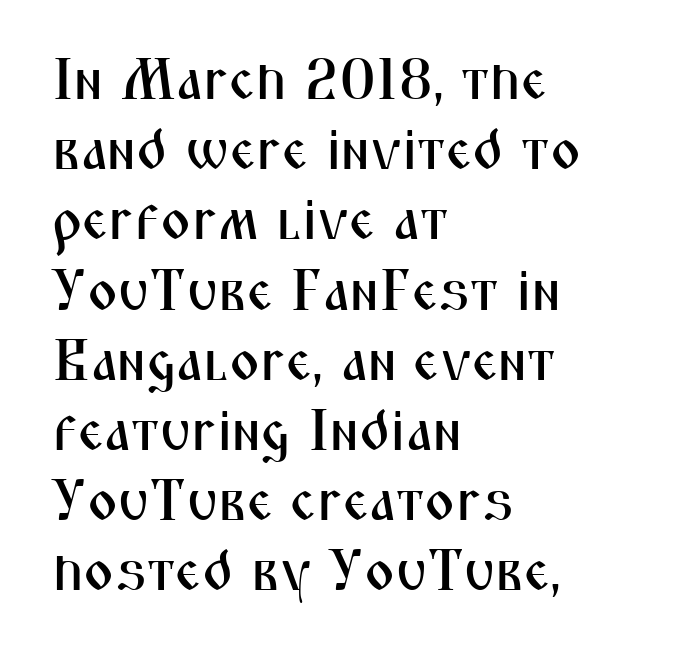
Visually the block forms a straight wall on the left and a jagged coastline on the right. Is the letter spacing exaggerated? No — it looks like the ordinary default. The gap between lines stays unmarked. The face used here is proportionally spaced, like ordinary book or web type. The typeface chosen for these lines omits serifs. A roman cut, with each character standing at attention.
